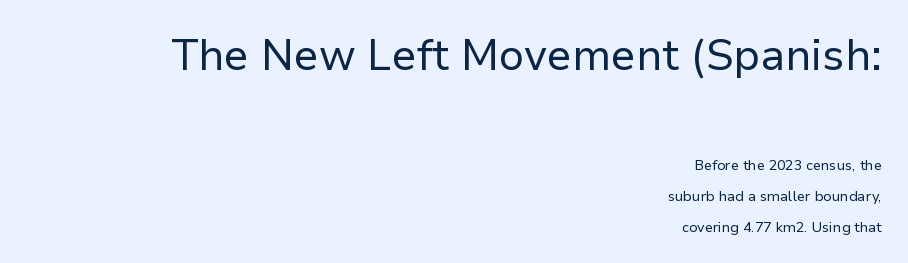
{"serif": "no", "italic": "no", "bold": "no", "weight": "regular", "width": "normal", "stroke_contrast": "low", "x_height": "medium", "monospaced": "no", "underline": "no", "align": "right", "line_spacing": "loose", "line_spacing_ratio": 2.2, "letter_spacing": "normal", "letter_spacing_em": 0.0, "larger_block": "first", "size_ratio": 3.07, "glyph_px": 43}
